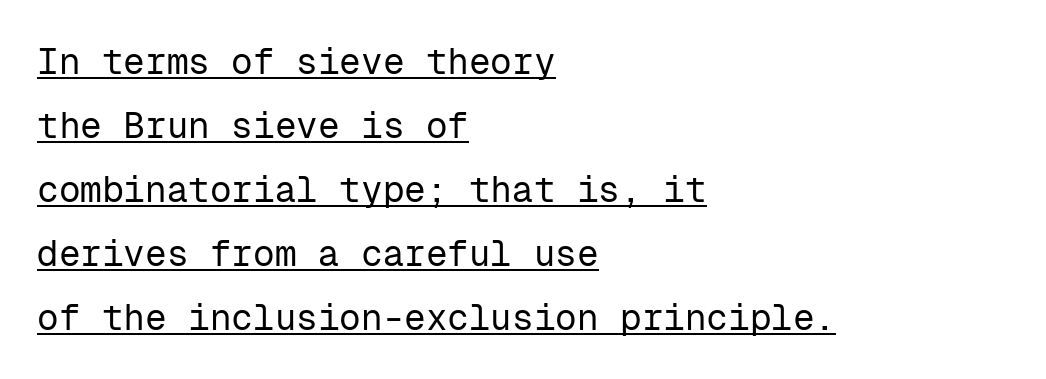
{"serif": "no", "italic": "no", "bold": "no", "weight": "regular", "width": "normal", "stroke_contrast": "low", "x_height": "medium", "monospaced": "yes", "underline": "yes", "align": "left", "line_spacing_ratio": 1.78, "letter_spacing": "normal", "letter_spacing_em": 0.0, "glyph_px": 36}
